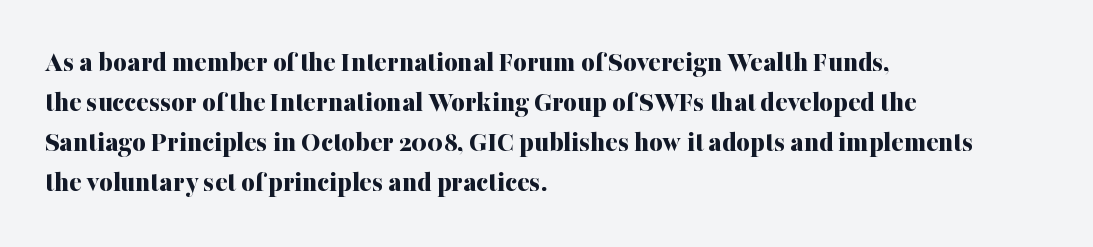
A typesetter would call this zero additional tracking. Is there any slant? The stems are plumb. Spacing verdict: proportional, widths tailored to each character. The setting favours the left margin, as ordinary paragraphs usually do. Decoration check: the copy has no underline.
